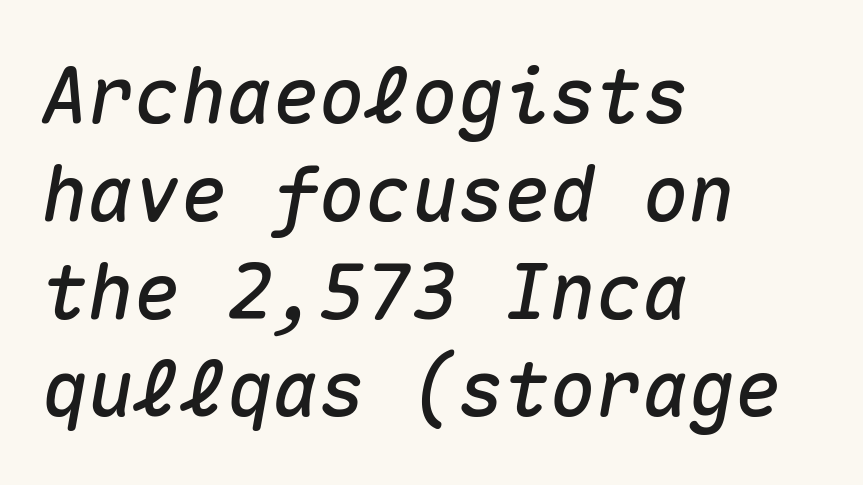
Q: Is the text italic (slanted)? A: Yes, it leans right by about 10 degrees.
Q: Is the text underlined? A: No.
Q: How is the paragraph aligned? A: Left-aligned.
Q: Is the spacing between letters normal or unusually wide? A: Normal.
Q: Is the spacing between lines tight, normal or loose? A: Normal.
Q: Width (condensed, normal, or wide)? A: Normal.
Q: Stroke contrast? A: Medium.
Q: x-height? A: Medium.
Q: Monospaced? A: Yes.
